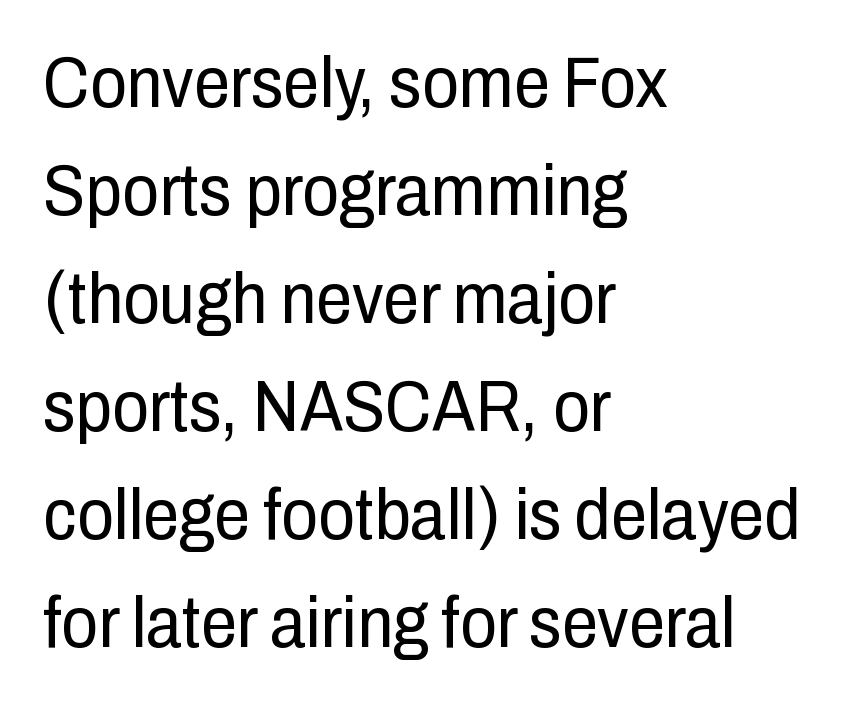
{"serif": "no", "italic": "no", "bold": "no", "weight": "regular", "width": "condensed", "stroke_contrast": "low", "x_height": "medium", "monospaced": "no", "underline": "no", "align": "left", "line_spacing": "normal", "line_spacing_ratio": 1.5, "letter_spacing": "normal", "letter_spacing_em": 0.0, "glyph_px": 72}
